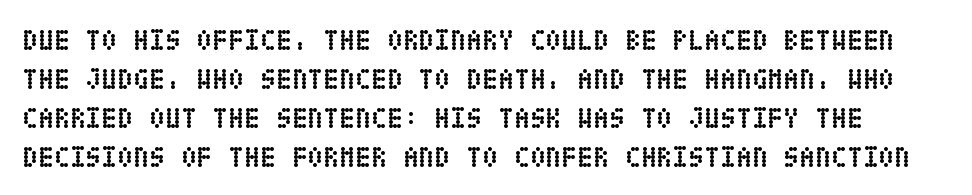
Q: Is the text bold? A: Yes.
Q: Is the text italic (slanted)? A: No, it is upright.
Q: Is the text underlined? A: No.
Q: Is the spacing between letters normal or unusually wide? A: Normal.
Q: Is the spacing between lines tight, normal or loose? A: Normal.
Q: Width (condensed, normal, or wide)? A: Condensed.
Q: Stroke contrast? A: Low.
Q: x-height? A: Large.
